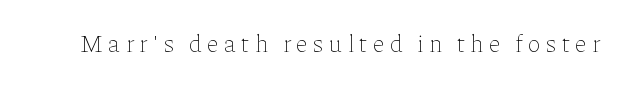
Q: Is the text bold? A: No.
Q: Is the text italic (slanted)? A: No, it is upright.
Q: Is the text underlined? A: No.
Q: Is the spacing between letters normal or unusually wide? A: Unusually wide.
